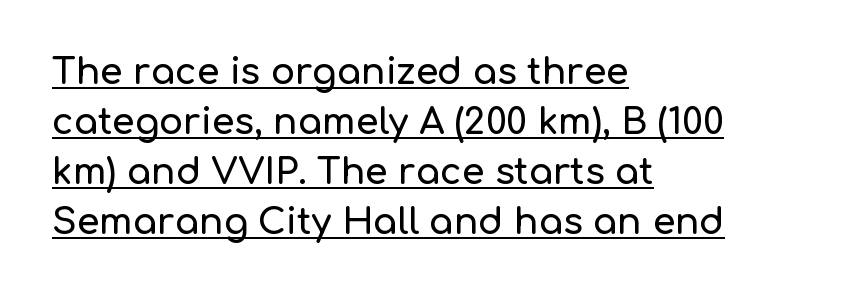
The image shows 36 px sans-serif type, upright; set left-aligned, normal line spacing (1.39x), normal letter spacing, underlined; low stroke contrast and a medium x-height.
